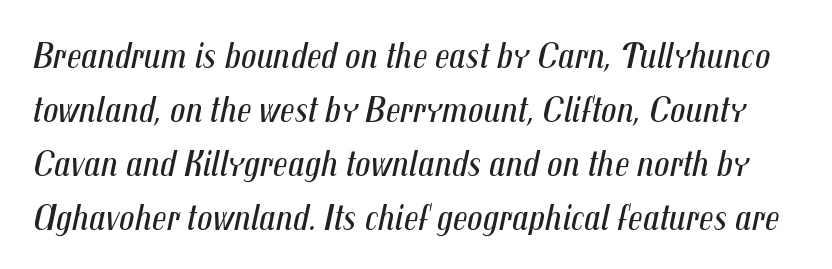
{"italic": "yes", "lean": "right", "slant_degrees": 12, "bold": "no", "weight": "regular", "width": "condensed", "stroke_contrast": "medium", "x_height": "medium", "monospaced": "no", "underline": "no", "line_spacing": "normal", "line_spacing_ratio": 1.42, "letter_spacing": "normal", "letter_spacing_em": 0.0, "glyph_px": 38}
